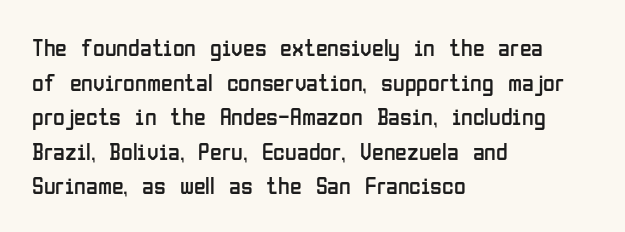
Q: Is the text bold? A: No.
Q: Is the text italic (slanted)? A: No, it is upright.
Q: Is the text underlined? A: No.
Q: How is the paragraph aligned? A: Left-aligned.
Q: Is the spacing between letters normal or unusually wide? A: Normal.
Q: Is the spacing between lines tight, normal or loose? A: Normal.
